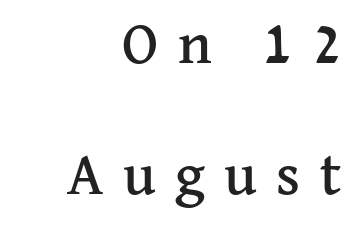
Airy leading. What stands out about the letter spacing? Its width — letters are far apart. Vertical strokes here are truly vertical. Bare-footed words on every line. Is this a fixed-width face? No — the glyphs have proportional, varying widths.
